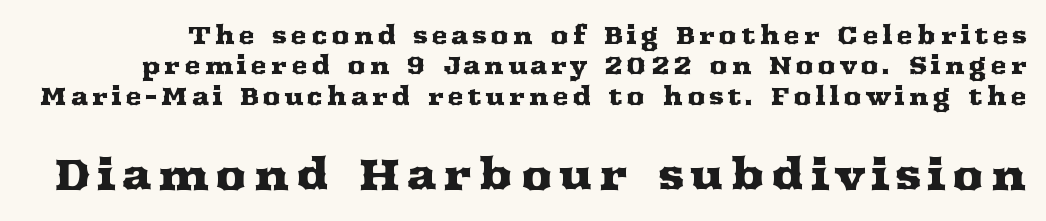
Q: Is the text italic (slanted)? A: No, it is upright.
Q: Is the typeface a serif or a sans-serif typeface? A: Serif.
Q: Is the text underlined? A: No.
Q: Which block of text is set in a larger size, the first (top) or the second (bottom)? A: The second (bottom) one.
Q: Width (condensed, normal, or wide)? A: Wide.
Q: Stroke contrast? A: Medium.
Q: x-height? A: Medium.
Q: Monospaced? A: No.
